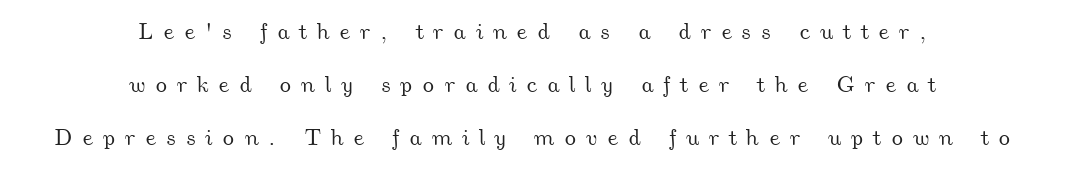
The passage shown stacks its lines with a broad gap. The baseline area is clear. The face used here is rendered with a markedly widened letterfit. The setting favours the middle, as headings and verse often do.
